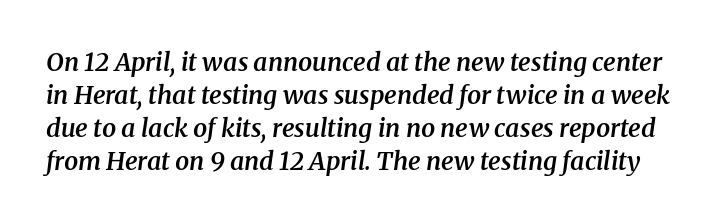
{"italic": "yes", "lean": "right", "slant_degrees": 8, "bold": "semi", "underline": "no", "line_spacing": "normal", "line_spacing_ratio": 1.32, "letter_spacing": "normal", "letter_spacing_em": 0.0, "glyph_px": 25}
